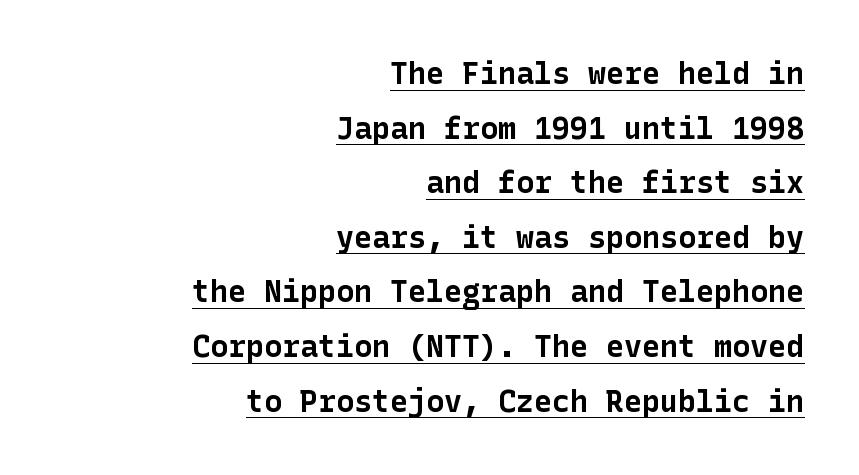
The lines are quadded right. The specimen reads as upright at a glance. This is heavy type, rendered in bold. The horizontal fit of the characters is conventional and even.
